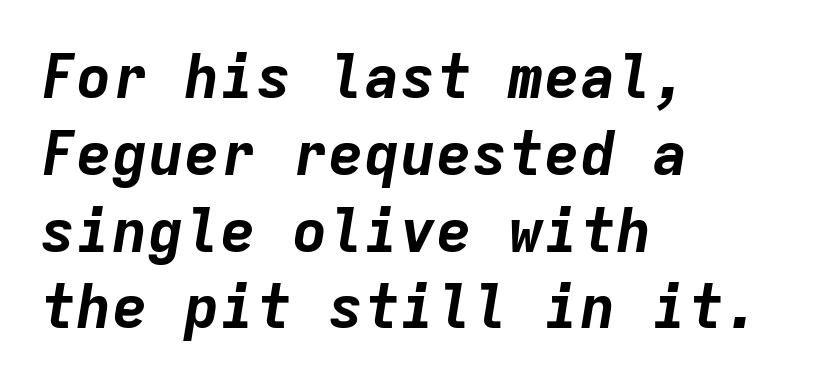
The image shows 60 px bold type, italic (leaning right), monospaced; set left-aligned, normal line spacing (1.28x), normal letter spacing, not underlined; low stroke contrast and a medium x-height.
